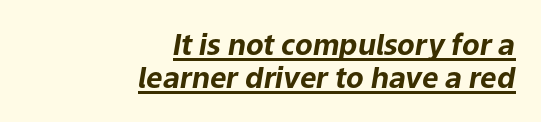
{"italic": "yes", "lean": "right", "slant_degrees": 9, "bold": "yes", "weight": "bold", "width": "normal", "stroke_contrast": "low", "x_height": "medium", "monospaced": "no", "underline": "yes", "align": "right", "line_spacing": "tight", "line_spacing_ratio": 1.15, "letter_spacing": "normal", "letter_spacing_em": 0.0, "glyph_px": 29}
